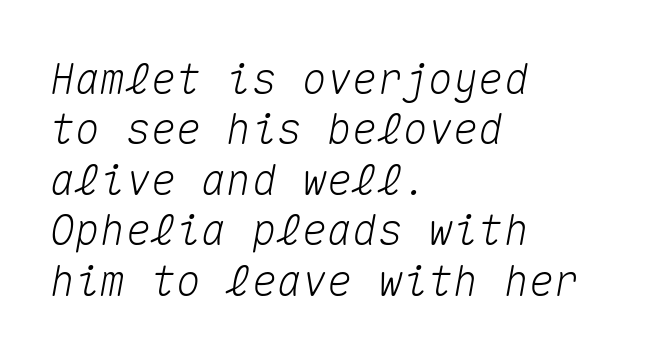
{"italic": "yes", "lean": "right", "slant_degrees": 10, "width": "normal", "stroke_contrast": "medium", "x_height": "medium", "monospaced": "yes", "underline": "no", "align": "left", "line_spacing_ratio": 1.2, "letter_spacing": "normal", "letter_spacing_em": 0.0, "glyph_px": 42}
